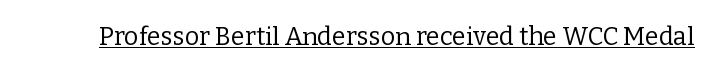
The letterforms sit at book weight or below. Posture: upright roman. Here the glyphs are tracked normally, forming tight word shapes. The words here are underlined.
